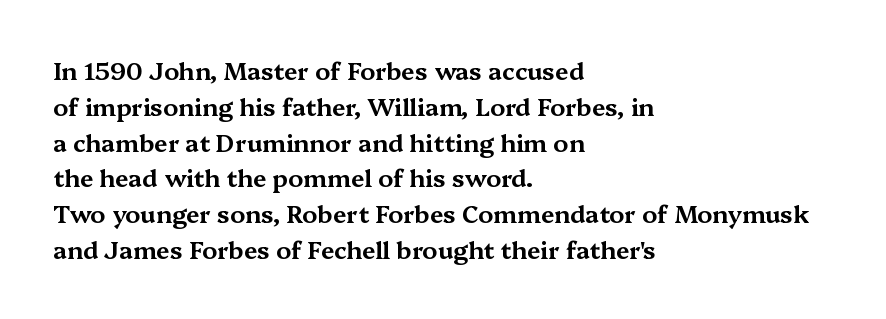
{"italic": "no", "underline": "no", "align": "left", "line_spacing": "normal", "line_spacing_ratio": 1.49, "letter_spacing": "normal", "letter_spacing_em": 0.0, "glyph_px": 24}
